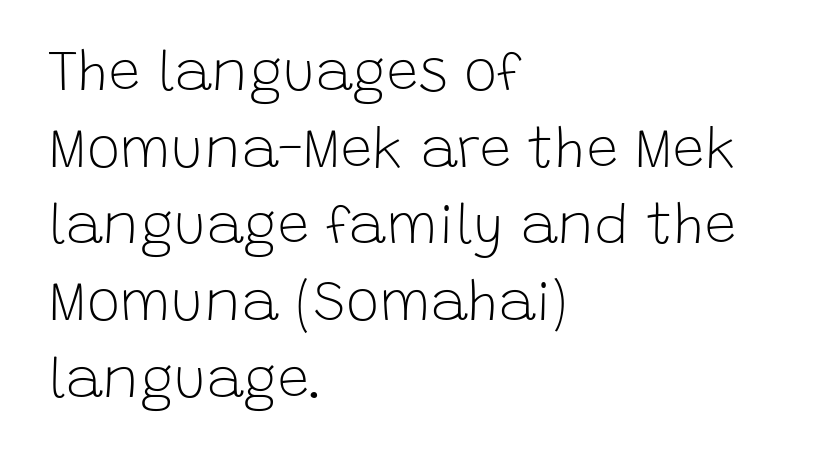
The image shows 56 px light sans-serif type, upright; set left-aligned, normal line spacing (1.37x), normal letter spacing, not underlined; low stroke contrast and a large x-height.
